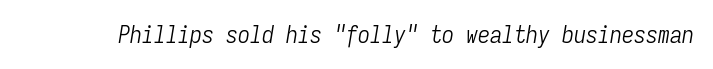
Q: Is the text bold? A: No.
Q: Is the text italic (slanted)? A: Yes, it leans right by about 9 degrees.
Q: Is the text underlined? A: No.
Q: Is the spacing between letters normal or unusually wide? A: Normal.
